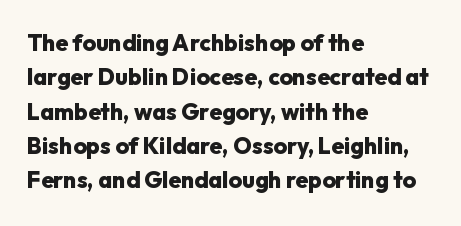
{"italic": "no", "bold": "yes", "underline": "no", "align": "left", "line_spacing": "normal", "line_spacing_ratio": 1.49, "letter_spacing": "normal", "letter_spacing_em": 0.0, "glyph_px": 23}
